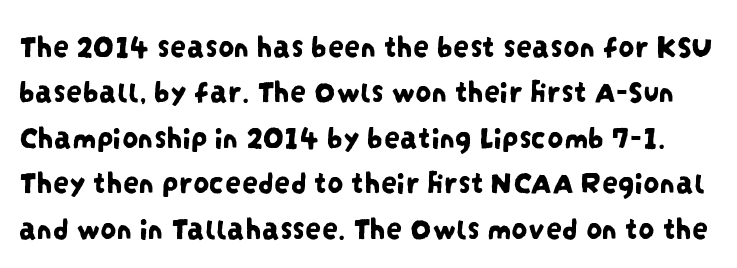
The image shows 32 px condensed sans-serif type; set normal line spacing (1.42x), normal letter spacing, not underlined; low stroke contrast and a large x-height.
